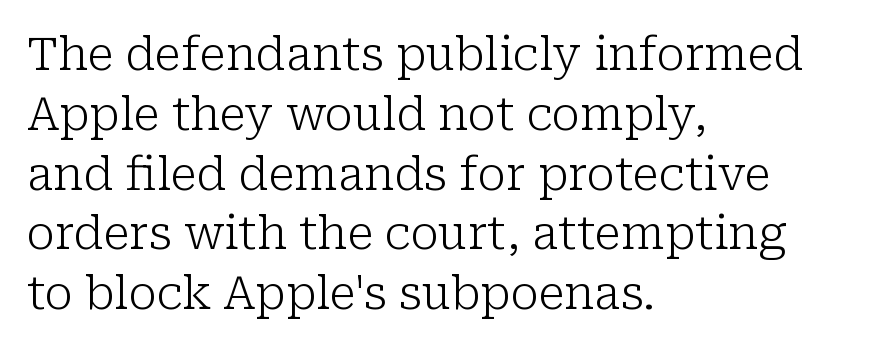
The image shows 46 px light serif type, upright; set left-aligned, normal line spacing (1.3x), normal letter spacing, not underlined; low stroke contrast and a medium x-height.
